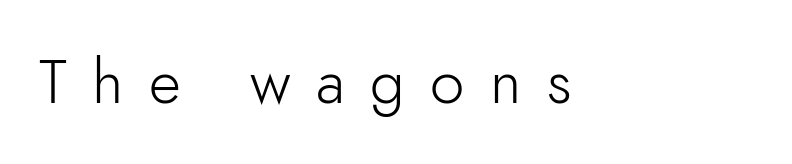
{"serif": "no", "italic": "no", "bold": "no", "weight": "light", "width": "normal", "stroke_contrast": "low", "x_height": "small", "monospaced": "no", "underline": "no", "align": "left", "letter_spacing": "wide", "letter_spacing_em": 0.41, "glyph_px": 62}
